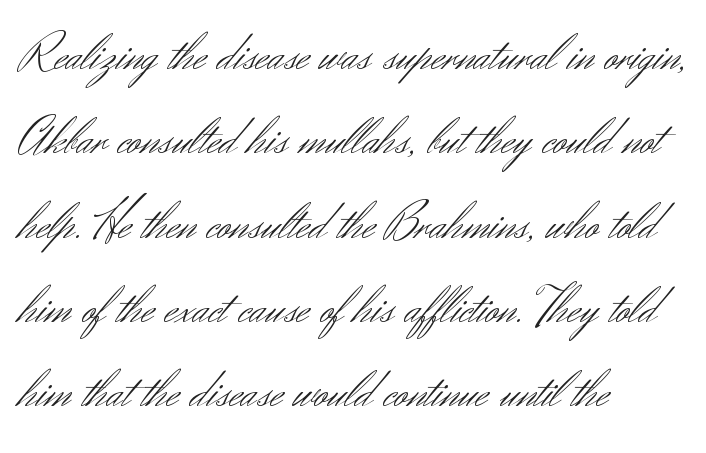
The image shows 53 px light sans-serif type; set left-aligned, normal line spacing (1.59x), normal letter spacing, not underlined; medium stroke contrast and a small x-height.
